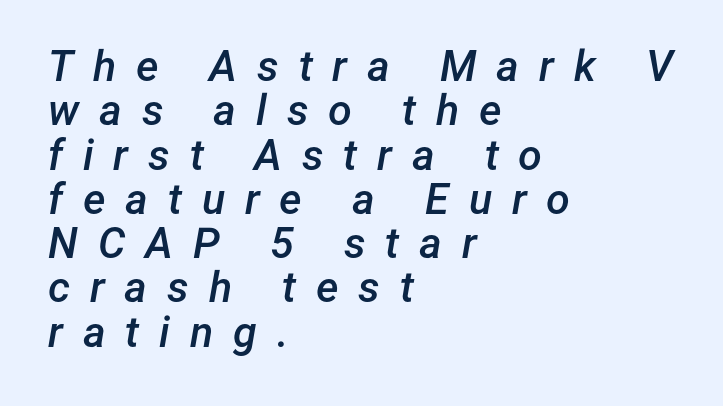
Q: Is the text bold? A: Semi-bold.
Q: Is the text italic (slanted)? A: Yes, it leans right by about 12 degrees.
Q: Is the text underlined? A: No.
Q: How is the paragraph aligned? A: Left-aligned.
Q: Is the spacing between letters normal or unusually wide? A: Unusually wide.
Q: Is the spacing between lines tight, normal or loose? A: Tight.
Q: Width (condensed, normal, or wide)? A: Normal.
Q: Stroke contrast? A: Low.
Q: x-height? A: Medium.
Q: Monospaced? A: No.
